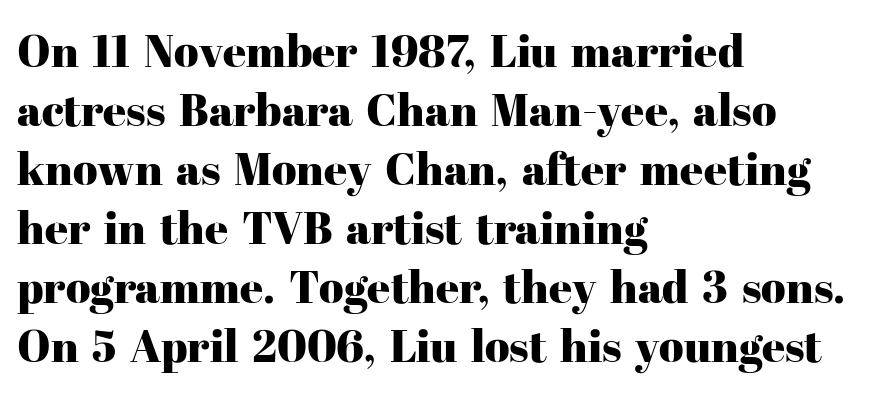
The image shows 45 px serif type, upright; set left-aligned, normal line spacing (1.31x), normal letter spacing, not underlined; high stroke contrast and a medium x-height.
